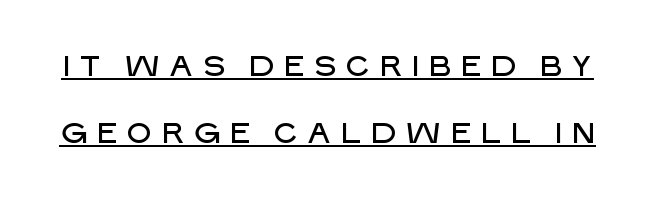
Caption: expanded tracking, letters set apart. Examine the stroke ends and you'll find no serifs. Students, observe the line beneath the letters — that is underlining. Do the characters align in a grid? No, the font is proportional. Loosely led — the rows are spread out.
